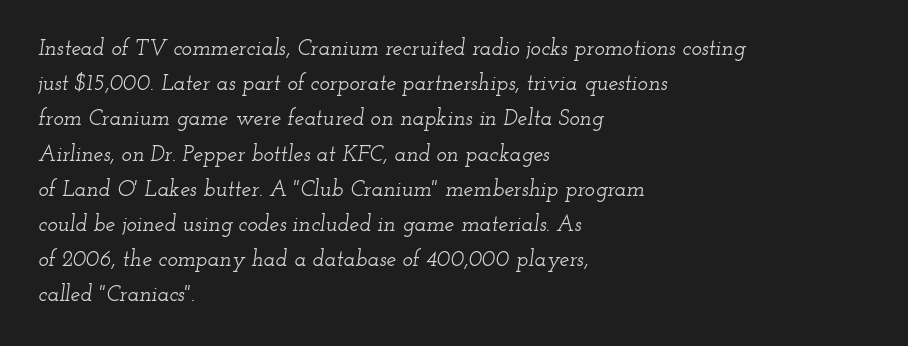
Q: Is the text italic (slanted)? A: Yes, it leans right by about 12 degrees.
Q: Is the text underlined? A: No.
Q: How is the paragraph aligned? A: Left-aligned.
Q: Is the spacing between letters normal or unusually wide? A: Normal.
Q: Is the spacing between lines tight, normal or loose? A: Normal.
